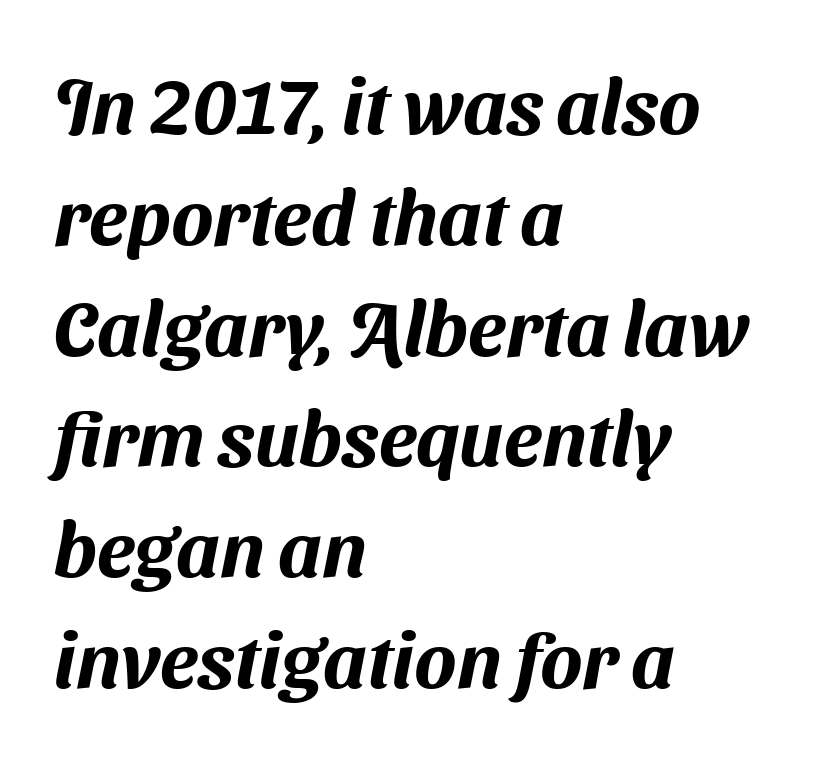
The image shows 78 px sans-serif type; set left-aligned, normal line spacing (1.42x), normal letter spacing, not underlined; medium stroke contrast and a medium x-height.
